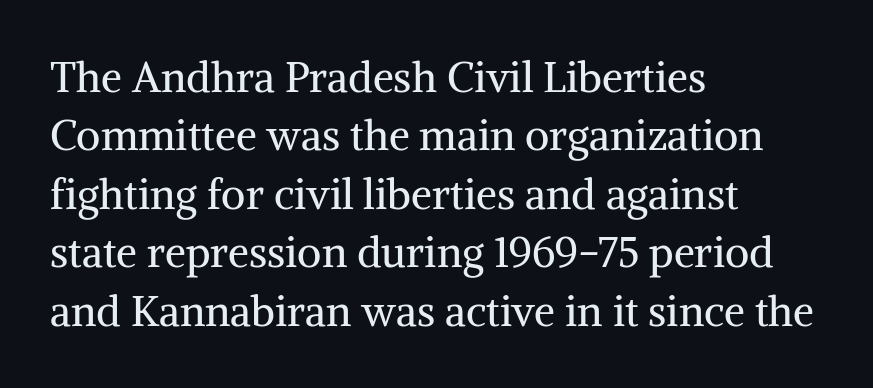
Q: Is the text bold? A: No.
Q: Is the text italic (slanted)? A: No, it is upright.
Q: Is the typeface a serif or a sans-serif typeface? A: Serif.
Q: Is the text underlined? A: No.
Q: How is the paragraph aligned? A: Left-aligned.
Q: Is the spacing between letters normal or unusually wide? A: Normal.
Q: Is the spacing between lines tight, normal or loose? A: Normal.
Q: Width (condensed, normal, or wide)? A: Normal.
Q: Stroke contrast? A: Medium.
Q: x-height? A: Medium.
Q: Monospaced? A: No.
